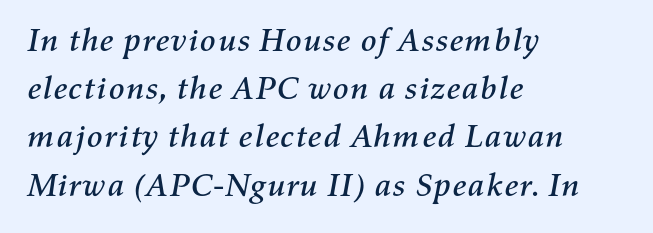
{"italic": "yes", "lean": "right", "slant_degrees": 11, "width": "normal", "stroke_contrast": "medium", "x_height": "medium", "monospaced": "no", "underline": "no", "align": "left", "line_spacing": "normal", "line_spacing_ratio": 1.46, "letter_spacing": "normal", "letter_spacing_em": 0.0, "glyph_px": 33}
